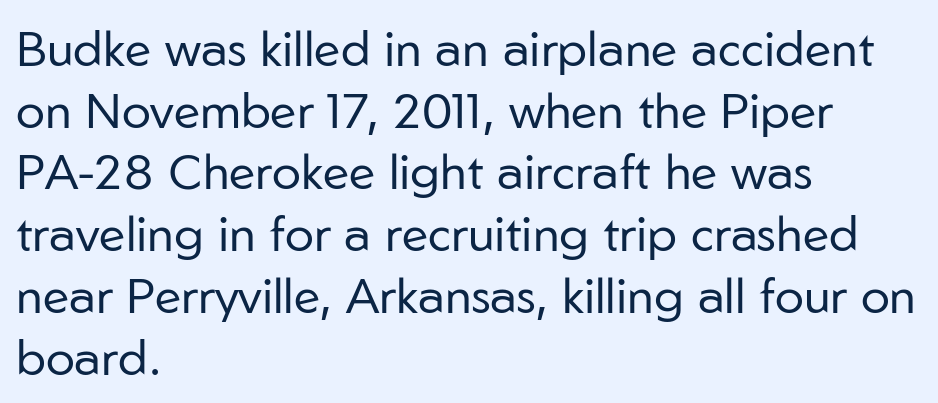
The image shows 49 px regular-weight sans-serif type, upright; set left-aligned, normal line spacing (1.26x), normal letter spacing, not underlined; low stroke contrast and a medium x-height.
